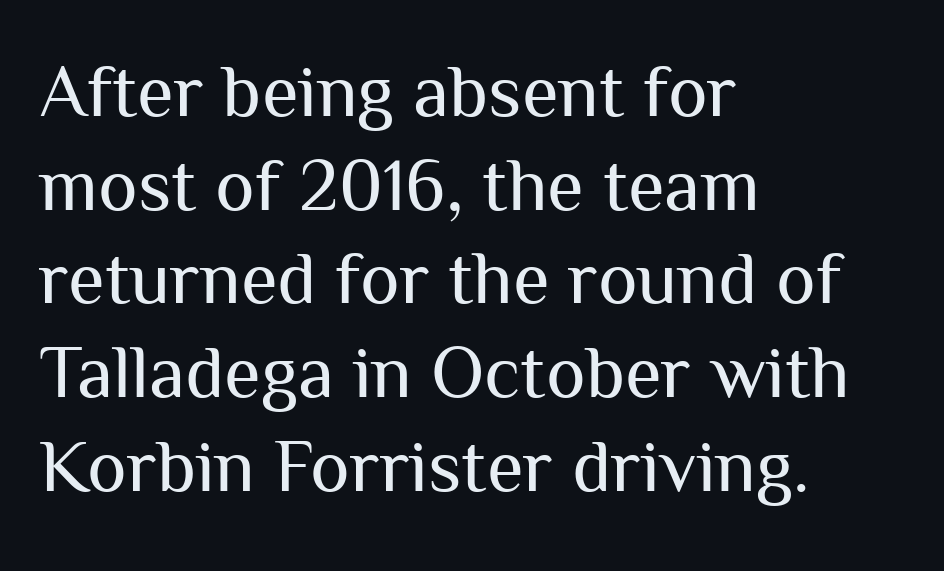
Q: Is the text bold? A: No.
Q: Is the text italic (slanted)? A: No, it is upright.
Q: Is the typeface a serif or a sans-serif typeface? A: Sans-serif.
Q: Is the text underlined? A: No.
Q: How is the paragraph aligned? A: Left-aligned.
Q: Is the spacing between letters normal or unusually wide? A: Normal.
Q: Is the spacing between lines tight, normal or loose? A: Normal.
Q: Width (condensed, normal, or wide)? A: Normal.
Q: Stroke contrast? A: Medium.
Q: x-height? A: Medium.
Q: Monospaced? A: No.
